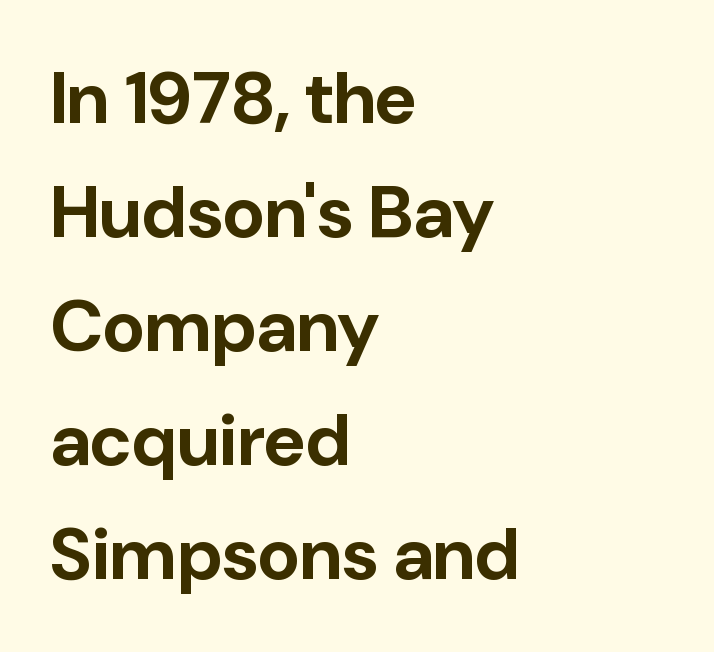
Ordinary non-slanted type is in use. Bare-footed words on every line. Left-aligned paragraph, ragged on the right. Proportional: the letters do not fall into vertical columns. Students, observe: this is what conventionally led text looks like. Short note: letters normally spaced.
